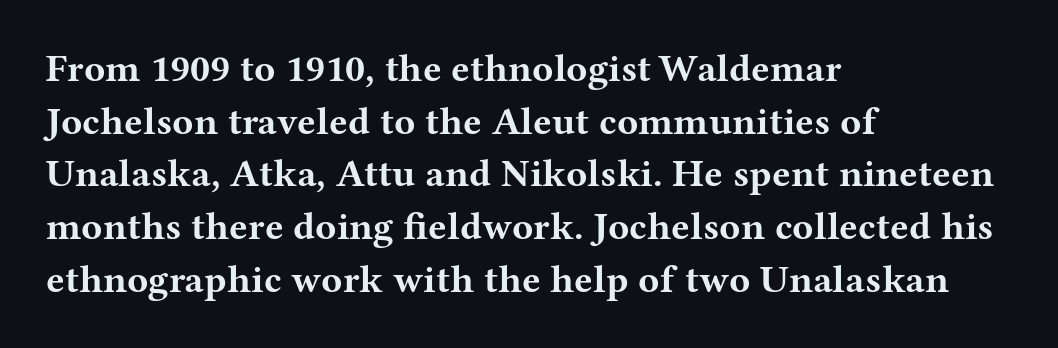
The image shows 39 px bold, wide serif type, upright; set left-aligned, normal line spacing (1.35x), normal letter spacing, not underlined; medium stroke contrast and a medium x-height.
